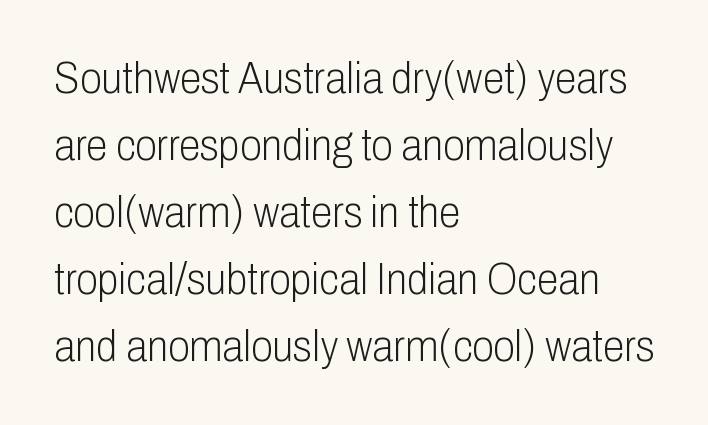
{"serif": "no", "italic": "no", "bold": "no", "weight": "light", "width": "condensed", "stroke_contrast": "low", "x_height": "medium", "monospaced": "no", "underline": "no", "align": "left", "line_spacing": "normal", "line_spacing_ratio": 1.52, "letter_spacing": "normal", "letter_spacing_em": 0.0, "glyph_px": 44}
